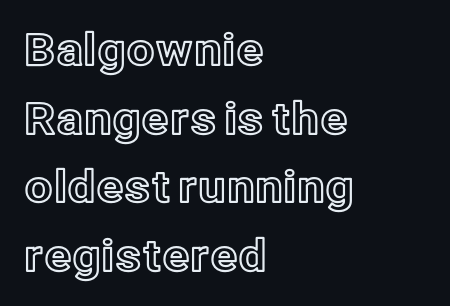
Q: Is the text italic (slanted)? A: No, it is upright.
Q: Is the text underlined? A: No.
Q: How is the paragraph aligned? A: Left-aligned.
Q: Is the spacing between letters normal or unusually wide? A: Normal.
Q: Is the spacing between lines tight, normal or loose? A: Normal.
Q: Width (condensed, normal, or wide)? A: Normal.
Q: x-height? A: Medium.
Q: Monospaced? A: No.
